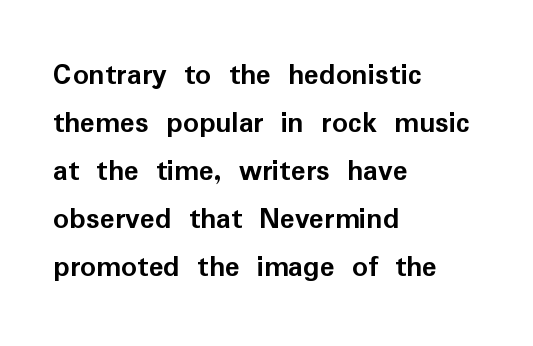
The image shows 31 px semibold sans-serif type, upright; set left-aligned, normal line spacing (1.55x), normal letter spacing, not underlined; low stroke contrast and a medium x-height.
